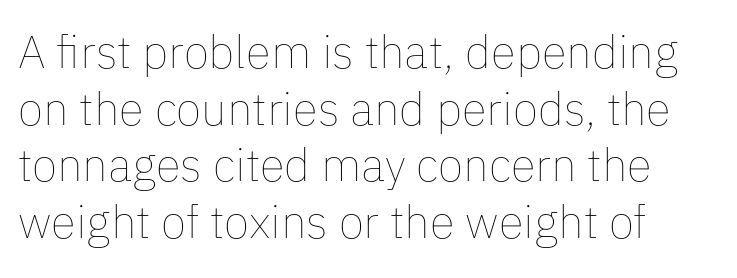
The paragraph shown leans on its left margin. Clear beneath every line of the passage. Is the letter spacing exaggerated? No — it looks like the ordinary default. This sample has the flowing, uneven cadence of proportional lettering. Is the type heavy? It reads as light-to-regular instead.
